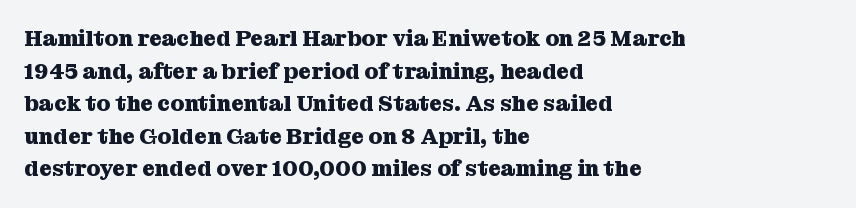
The letters stand straight up with perfectly vertical stems. Vertical spacing — default. Beneath every word, the page is bare. Typeset ragged right — the left edge is the straight one.
